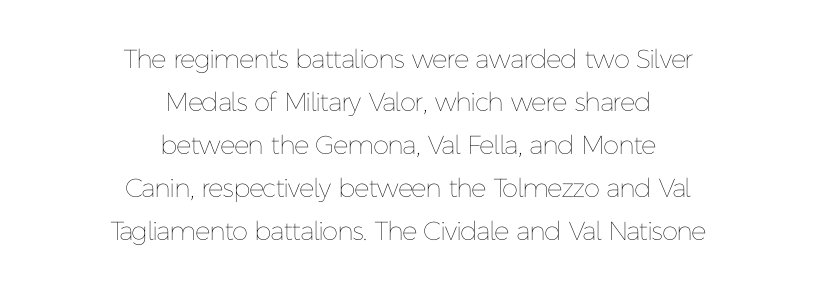
Clear beneath every line of the passage. How are the letters spaced? Ordinarily, with no added tracking. The type sits square on the baseline with zero lean. Leading matches the norm, producing a regular column.
